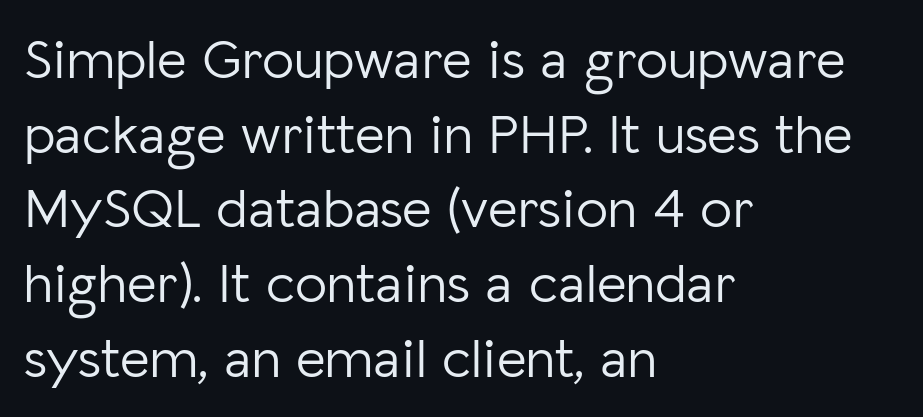
{"serif": "no", "italic": "no", "bold": "no", "weight": "light", "width": "normal", "stroke_contrast": "low", "x_height": "medium", "monospaced": "no", "underline": "no", "align": "left", "line_spacing": "normal", "line_spacing_ratio": 1.31, "letter_spacing": "normal", "letter_spacing_em": 0.0, "glyph_px": 57}
